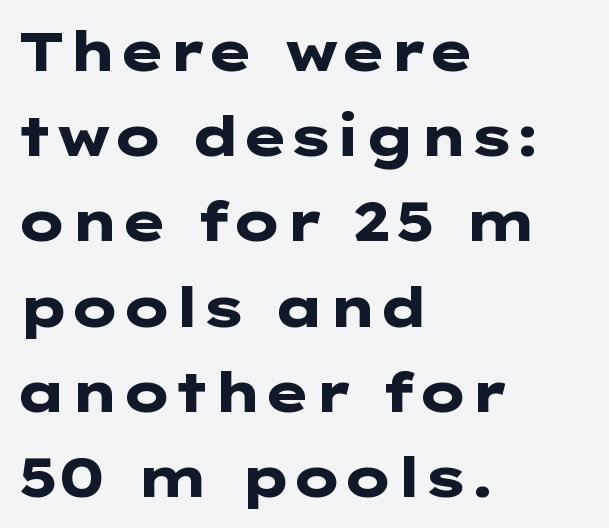
The image shows 55 px heavy, wide sans-serif type, upright; set left-aligned, normal line spacing (1.55x), normal letter spacing, not underlined; low stroke contrast and a medium x-height.
